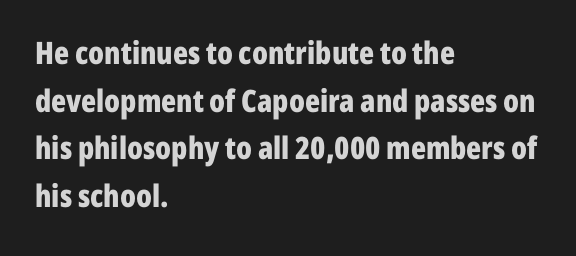
Casual observation: everything's shoved over to the left. The letters stand upright; this is a roman face. A sans-serif font was chosen for this passage. The face used here has the dense, thick strokes of a bold. Spacing between characters is what you'd get straight out of the box.
